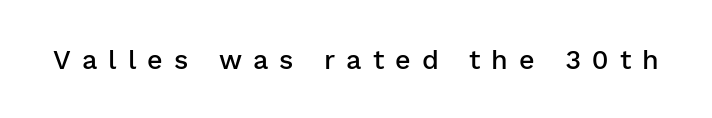
{"italic": "no", "bold": "semi", "underline": "no", "letter_spacing": "wide", "letter_spacing_em": 0.41, "glyph_px": 27}
